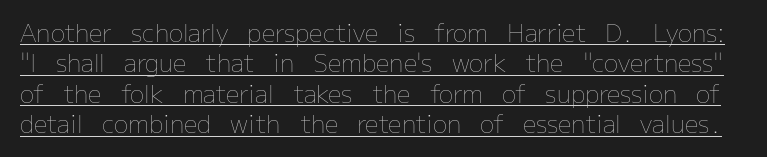
The image shows 24 px text type, upright; set normal line spacing (1.27x), normal letter spacing, underlined.
